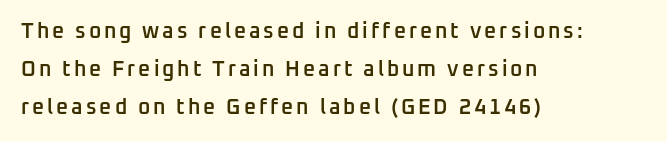
{"italic": "no", "bold": "semi", "underline": "no", "align": "left", "line_spacing_ratio": 1.82, "glyph_px": 21}
